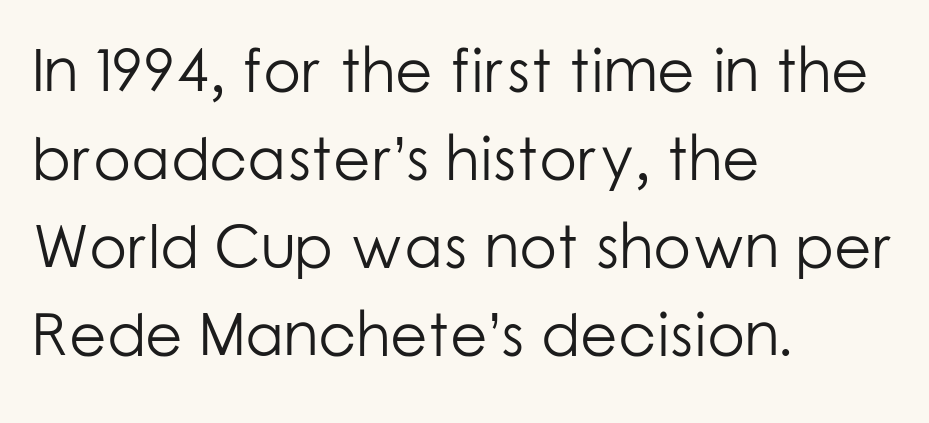
The image shows 61 px light sans-serif type, upright; set left-aligned, normal line spacing (1.44x), normal letter spacing, not underlined; low stroke contrast and a medium x-height.
